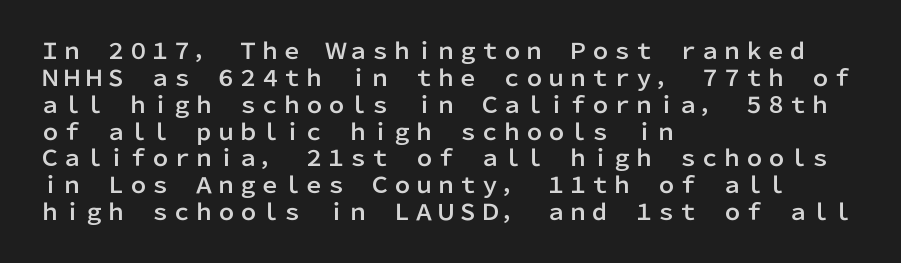
{"italic": "no", "underline": "no", "align": "left", "line_spacing_ratio": 1.22, "letter_spacing": "normal", "letter_spacing_em": 0.0, "glyph_px": 22}
